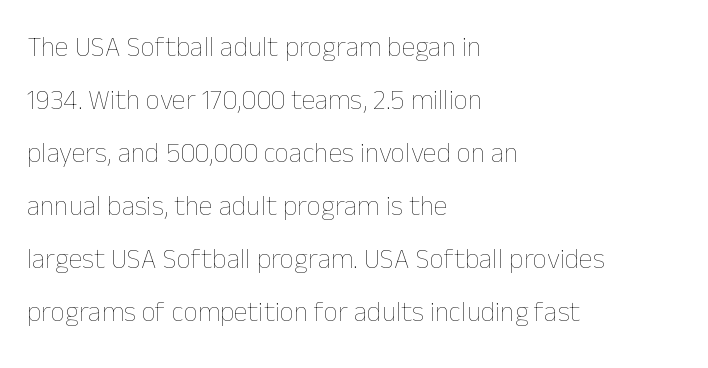
The image shows 28 px thin type, upright; set left-aligned, line spacing 1.89x, normal letter spacing, not underlined; low stroke contrast and a medium x-height.
